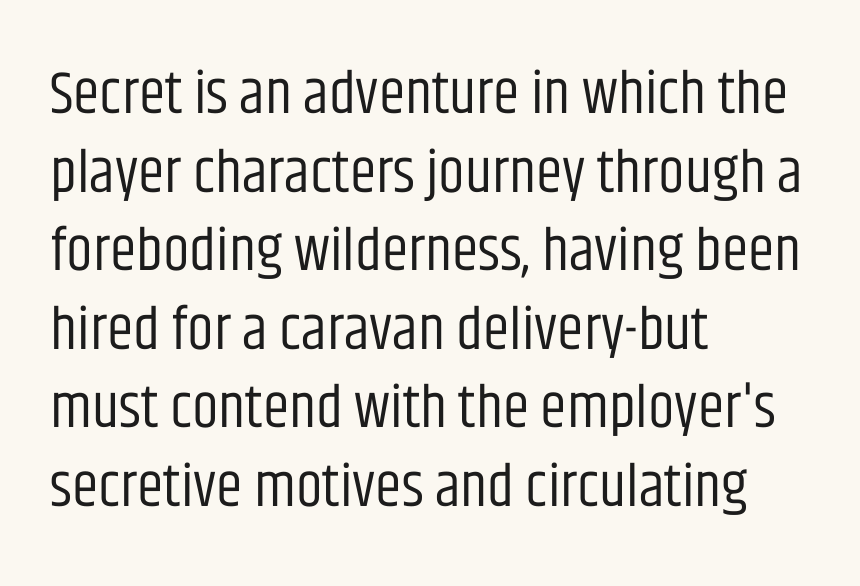
Q: Is the text bold? A: No.
Q: Is the text italic (slanted)? A: No, it is upright.
Q: Is the typeface a serif or a sans-serif typeface? A: Sans-serif.
Q: Is the text underlined? A: No.
Q: How is the paragraph aligned? A: Left-aligned.
Q: Is the spacing between letters normal or unusually wide? A: Normal.
Q: Is the spacing between lines tight, normal or loose? A: Normal.
Q: Width (condensed, normal, or wide)? A: Condensed.
Q: Stroke contrast? A: Low.
Q: x-height? A: Large.
Q: Monospaced? A: No.
